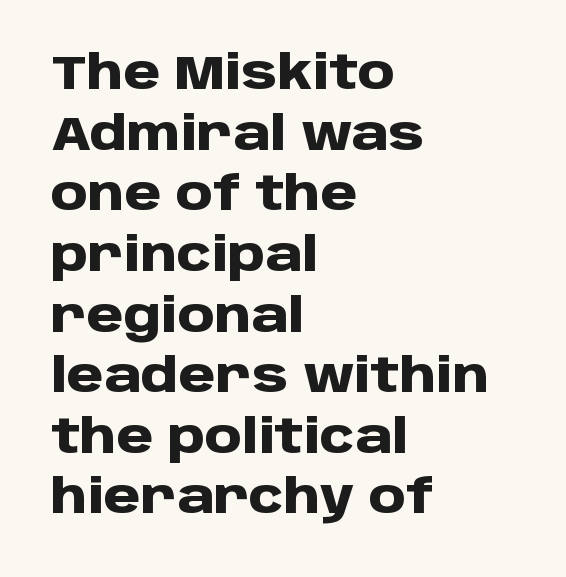
Q: Is the text bold? A: Yes.
Q: Is the text italic (slanted)? A: No, it is upright.
Q: Is the typeface a serif or a sans-serif typeface? A: Sans-serif.
Q: Is the text underlined? A: No.
Q: How is the paragraph aligned? A: Left-aligned.
Q: Is the spacing between letters normal or unusually wide? A: Normal.
Q: Is the spacing between lines tight, normal or loose? A: Normal.
Q: Width (condensed, normal, or wide)? A: Normal.
Q: Stroke contrast? A: Low.
Q: x-height? A: Large.
Q: Monospaced? A: No.
